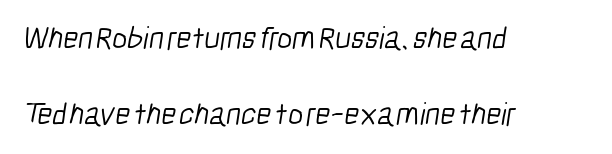
Counters stay open thanks to moderate or lighter strokes. How would I describe the line gaps? Wide and relaxed. What stands out about the letter spacing? Nothing — it is the standard amount. The paragraph has a hard left edge and a soft right edge. The passage shown is typeset with a sans-serif family. Here the designer chose a conventional face with non-uniform glyph widths.
